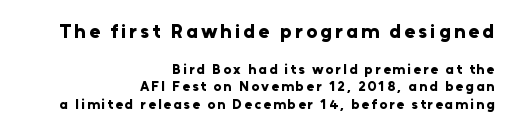
The specimen omits any rule beneath the text block's lines. The paragraph has a hard right edge and a soft left edge. On the weight axis this lands at bold, roughly 700. Is the lower block the larger one? No — the upper block carries the bigger type.
